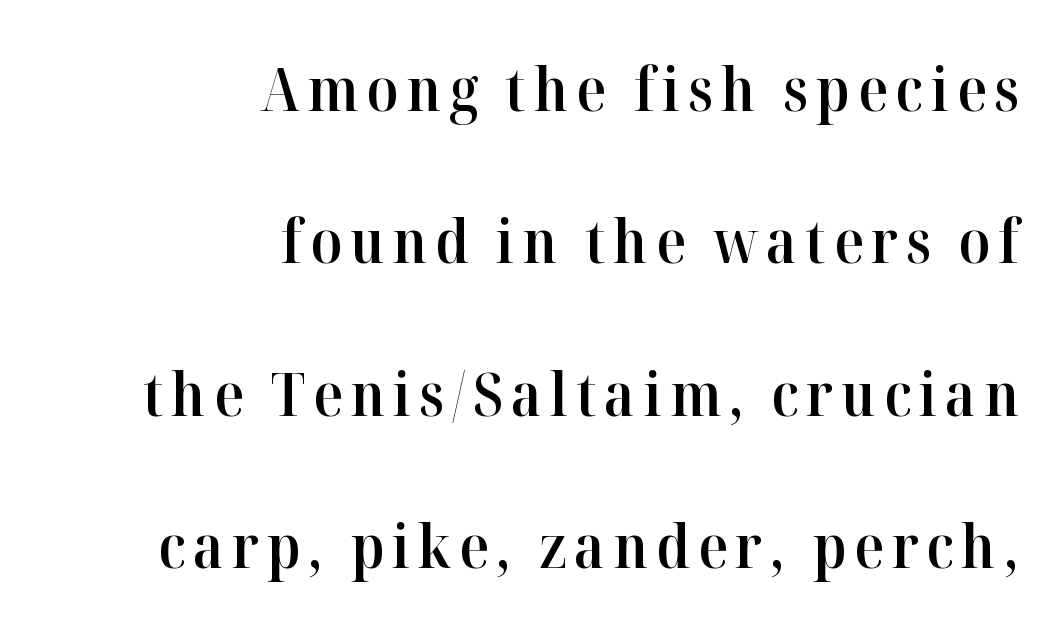
The image shows 61 px semibold serif type, upright; set right-aligned, loose line spacing (2.5x), not underlined; high stroke contrast and a medium x-height.
